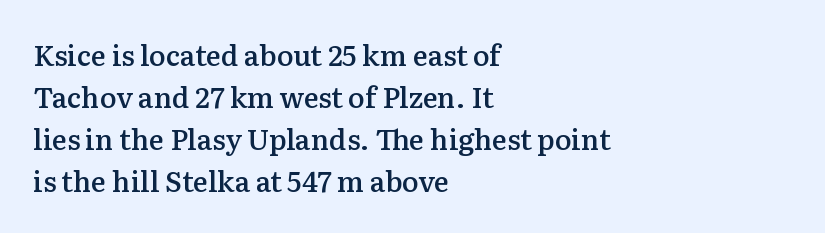
If you drew a line through each stem, it would be perfectly vertical. Horizontally, the lines are justified to the leading edge only. Honestly, the letter spacing is just normal — you wouldn't notice it. The typeface chosen for these lines features serifs. The vertical gap from one line to the next is medium.
